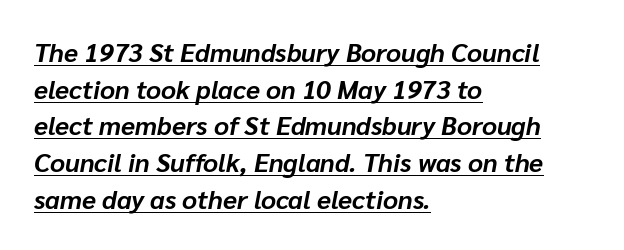
The image shows 26 px bold type, italic (leaning right); set left-aligned, normal line spacing (1.41x), normal letter spacing, underlined.
